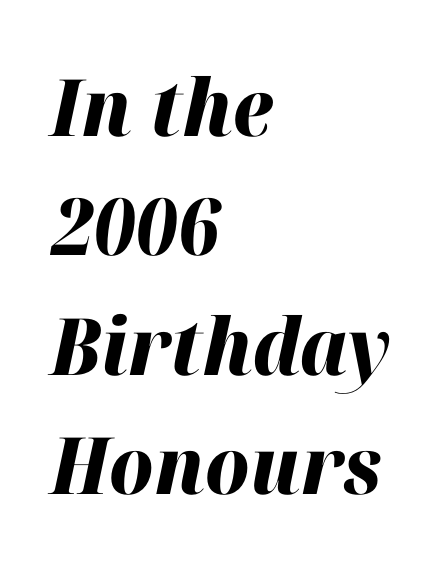
{"italic": "yes", "lean": "right", "slant_degrees": 12, "bold": "yes", "weight": "heavy", "width": "normal", "stroke_contrast": "high", "x_height": "medium", "monospaced": "no", "underline": "no", "align": "left", "line_spacing": "normal", "line_spacing_ratio": 1.51, "letter_spacing": "normal", "letter_spacing_em": 0.0, "glyph_px": 79}
